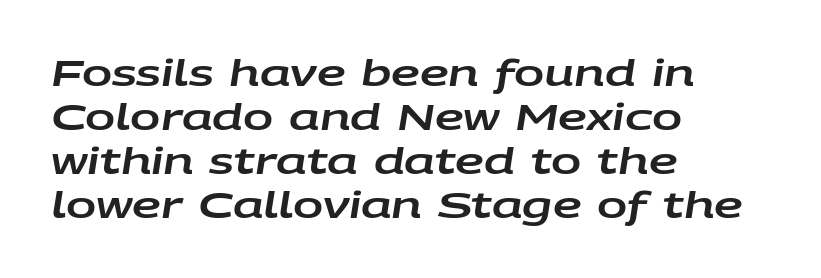
The image shows 36 px wide type, italic (leaning right); set left-aligned, line spacing 1.22x, normal letter spacing, not underlined; low stroke contrast and a large x-height.
